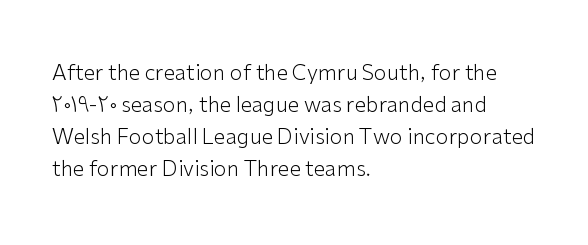
{"italic": "no", "bold": "no", "underline": "no", "align": "left", "line_spacing": "normal", "line_spacing_ratio": 1.52, "letter_spacing": "normal", "letter_spacing_em": 0.0, "glyph_px": 21}
